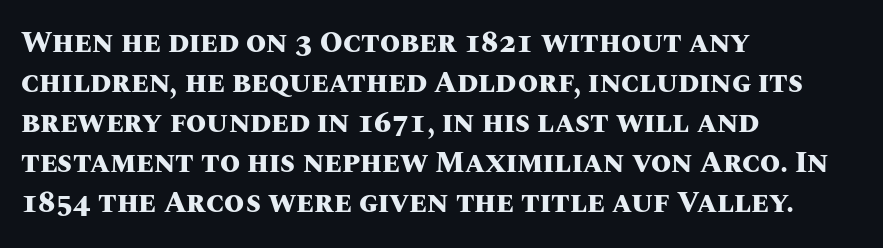
The image shows 29 px heavy type, upright; set left-aligned, normal line spacing (1.38x), normal letter spacing, not underlined; medium stroke contrast and a large x-height.
